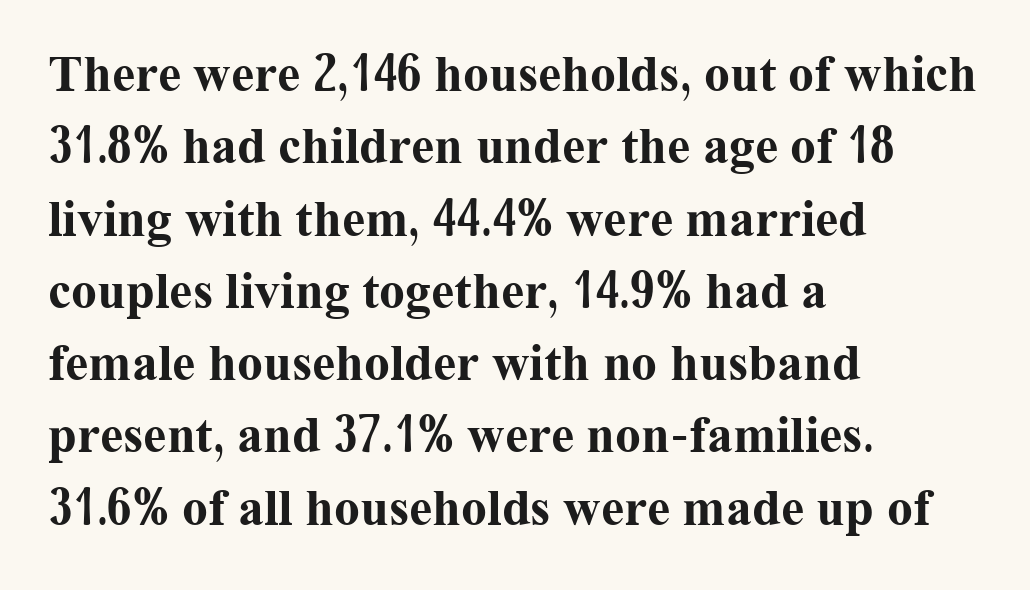
The image shows 52 px bold serif type, upright; set left-aligned, normal line spacing (1.39x), normal letter spacing, not underlined; medium stroke contrast and a medium x-height.
